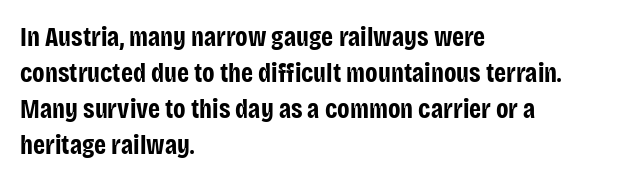
{"italic": "no", "bold": "yes", "underline": "no", "align": "left", "line_spacing": "normal", "line_spacing_ratio": 1.33, "letter_spacing": "normal", "letter_spacing_em": 0.0, "glyph_px": 27}
